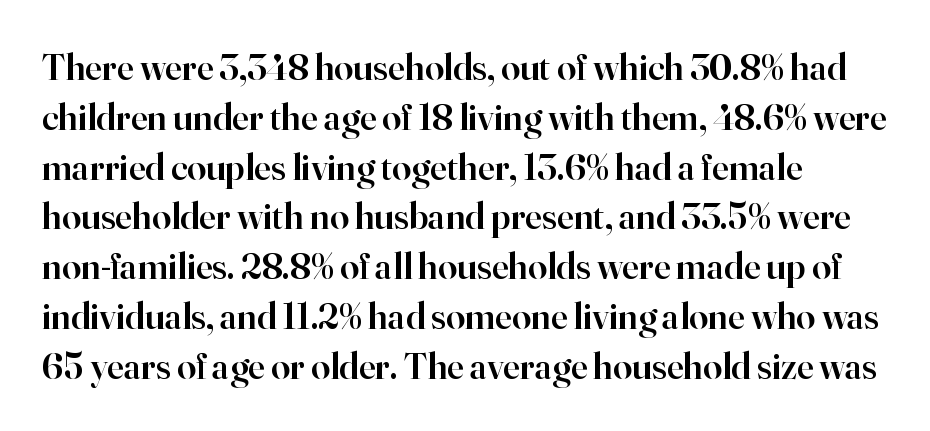
The image shows 38 px semibold serif type, upright; set left-aligned, normal line spacing (1.31x), normal letter spacing, not underlined; high stroke contrast and a small x-height.
